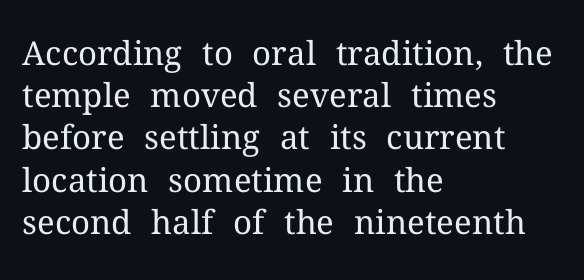
Q: Is the text bold? A: No.
Q: Is the text italic (slanted)? A: No, it is upright.
Q: Is the typeface a serif or a sans-serif typeface? A: Serif.
Q: Is the text underlined? A: No.
Q: How is the paragraph aligned? A: Left-aligned.
Q: Is the spacing between letters normal or unusually wide? A: Normal.
Q: Is the spacing between lines tight, normal or loose? A: Normal.
Q: Width (condensed, normal, or wide)? A: Normal.
Q: Stroke contrast? A: Medium.
Q: x-height? A: Medium.
Q: Monospaced? A: No.
